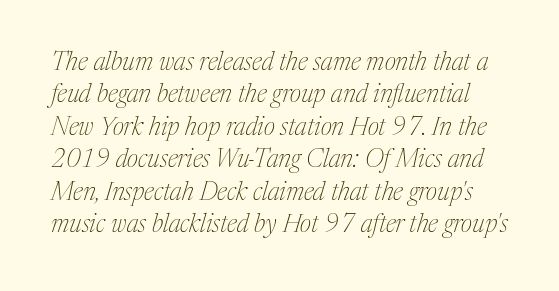
{"italic": "yes", "lean": "right", "slant_degrees": 17, "bold": "no", "underline": "no", "line_spacing": "normal", "line_spacing_ratio": 1.3, "letter_spacing": "normal", "letter_spacing_em": 0.0, "glyph_px": 25}
